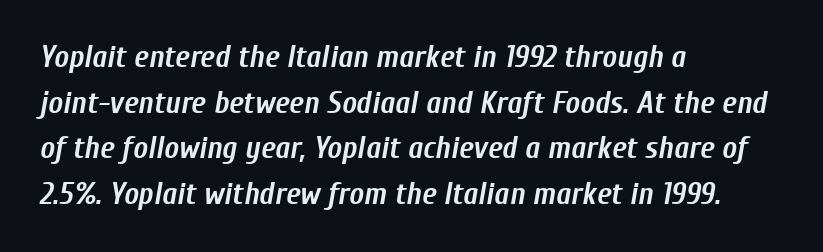
The image shows 31 px semibold, condensed type, italic (leaning right); set left-aligned, normal line spacing (1.47x), normal letter spacing, not underlined; low stroke contrast and a medium x-height.
